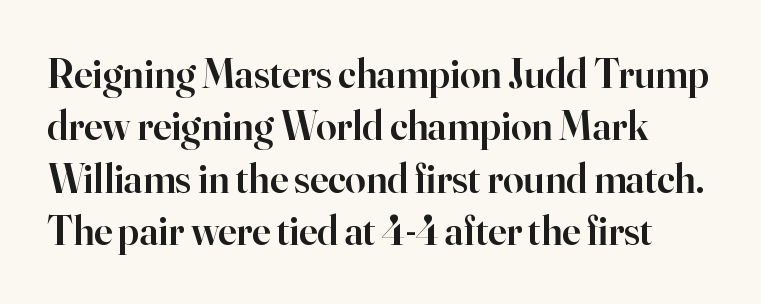
When letters stand straight like this, we call the style roman or upright. Students, observe: this is what conventionally led text looks like. Each glyph is drawn with semibold strokes, heavier than normal yet not fully bold. This sample has the flowing, uneven cadence of proportional lettering.
